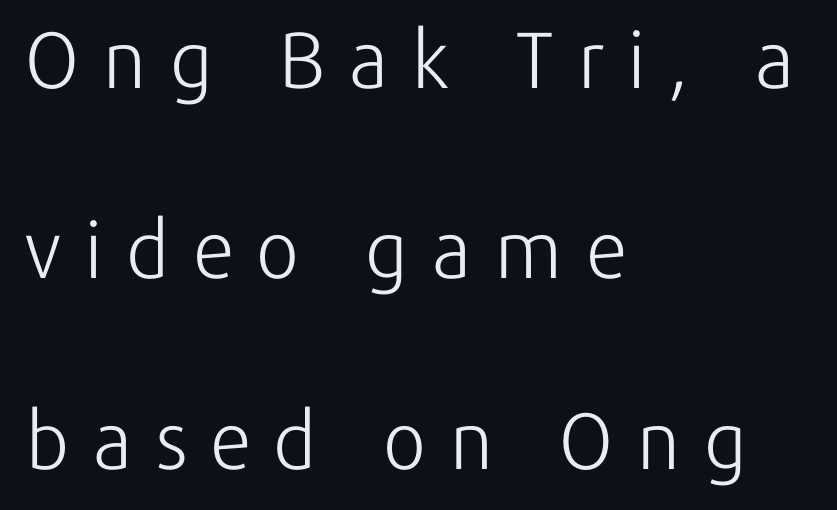
The image shows 80 px light sans-serif type, upright; set left-aligned, loose line spacing (2.38x), unusually wide letter spacing (+0.29 em), not underlined; low stroke contrast and a medium x-height.
